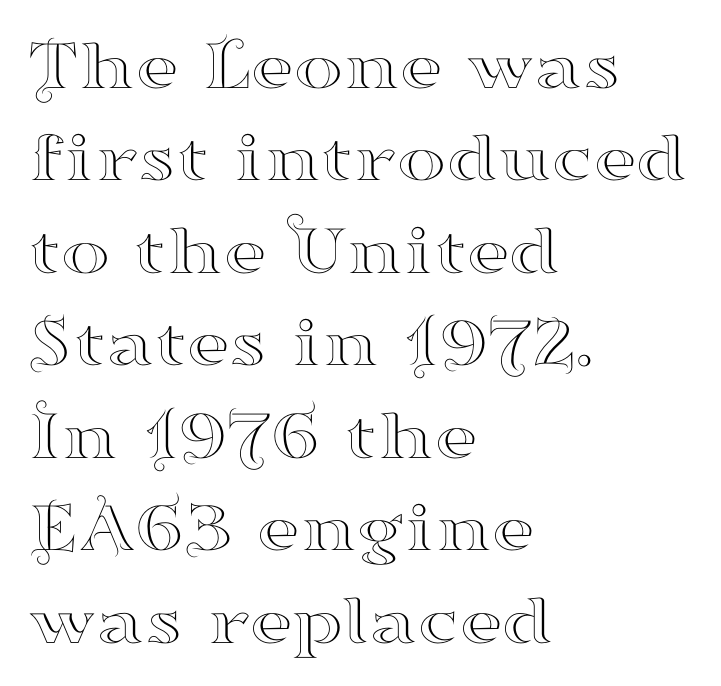
Q: Is the text italic (slanted)? A: No, it is upright.
Q: Is the typeface a serif or a sans-serif typeface? A: Serif.
Q: Is the text underlined? A: No.
Q: How is the paragraph aligned? A: Left-aligned.
Q: Is the spacing between letters normal or unusually wide? A: Normal.
Q: Is the spacing between lines tight, normal or loose? A: Normal.
Q: Width (condensed, normal, or wide)? A: Wide.
Q: Stroke contrast? A: High.
Q: x-height? A: Small.
Q: Monospaced? A: No.
